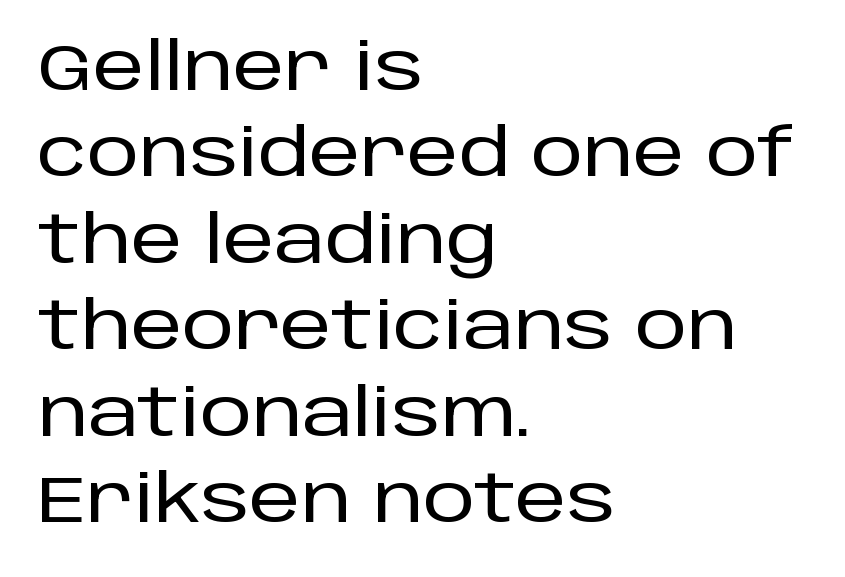
When letters stand straight like this, we call the style roman or upright. Each letter keeps its own natural width here, so spacing adapts to shape. One-word summary of the alignment: left. The line texture is even and compact thanks to regular tracking.
